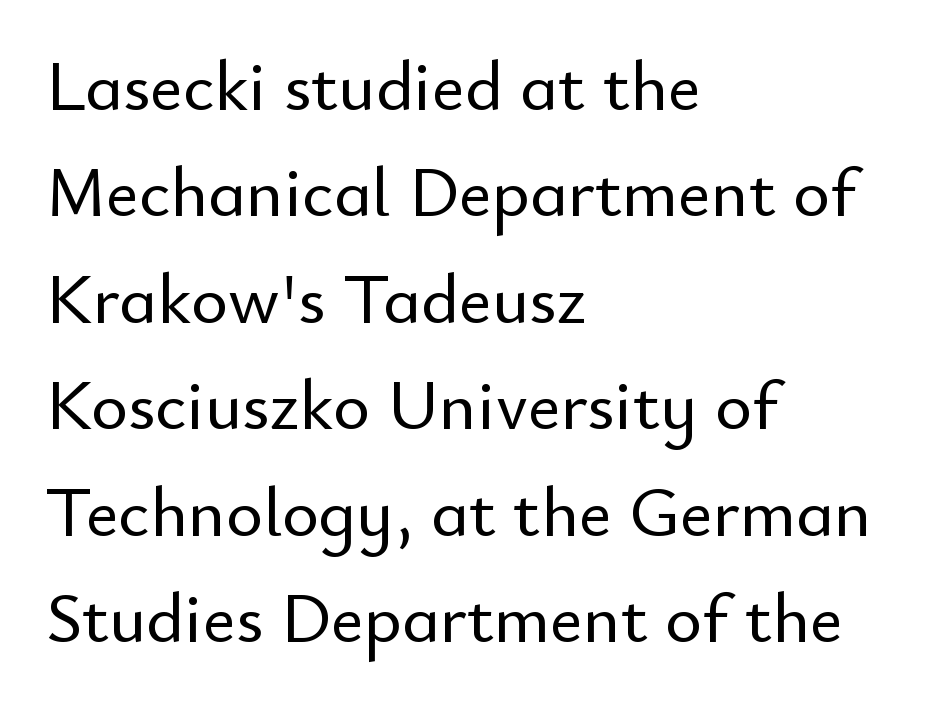
The strip under each line holds only bare page. Looks like regular typesetting: each glyph gets only the width it needs. It's the straight-up-and-down kind of type. The gaps between neighbouring characters are ordinary and unremarkable.
